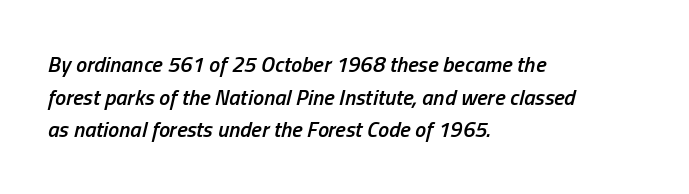
Q: Is the text bold? A: Semi-bold.
Q: Is the text italic (slanted)? A: Yes, it leans right by about 13 degrees.
Q: Is the text underlined? A: No.
Q: How is the paragraph aligned? A: Left-aligned.
Q: Is the spacing between letters normal or unusually wide? A: Normal.
Q: Is the spacing between lines tight, normal or loose? A: Normal.
